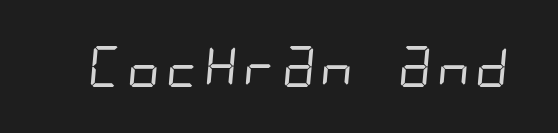
Q: Is the text bold? A: No.
Q: Is the typeface a serif or a sans-serif typeface? A: Sans-serif.
Q: Is the text underlined? A: No.
Q: Is the spacing between letters normal or unusually wide? A: Normal.
Q: Width (condensed, normal, or wide)? A: Condensed.
Q: Stroke contrast? A: Low.
Q: x-height? A: Large.
